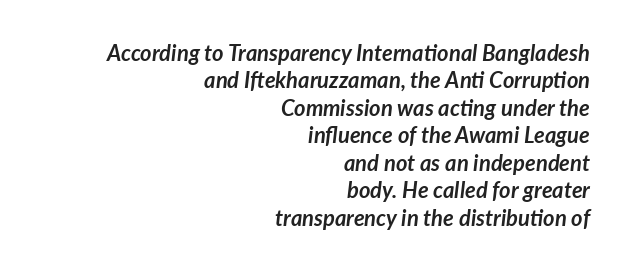
{"italic": "yes", "lean": "right", "slant_degrees": 7, "bold": "yes", "underline": "no", "align": "right", "line_spacing": "normal", "line_spacing_ratio": 1.25, "letter_spacing": "normal", "letter_spacing_em": 0.0, "glyph_px": 22}
